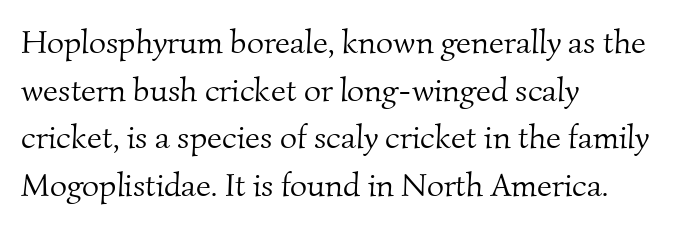
{"serif": "yes", "bold": "no", "weight": "light", "width": "normal", "stroke_contrast": "medium", "x_height": "small", "monospaced": "no", "underline": "no", "align": "left", "line_spacing": "normal", "line_spacing_ratio": 1.44, "letter_spacing": "normal", "letter_spacing_em": 0.0, "glyph_px": 33}
